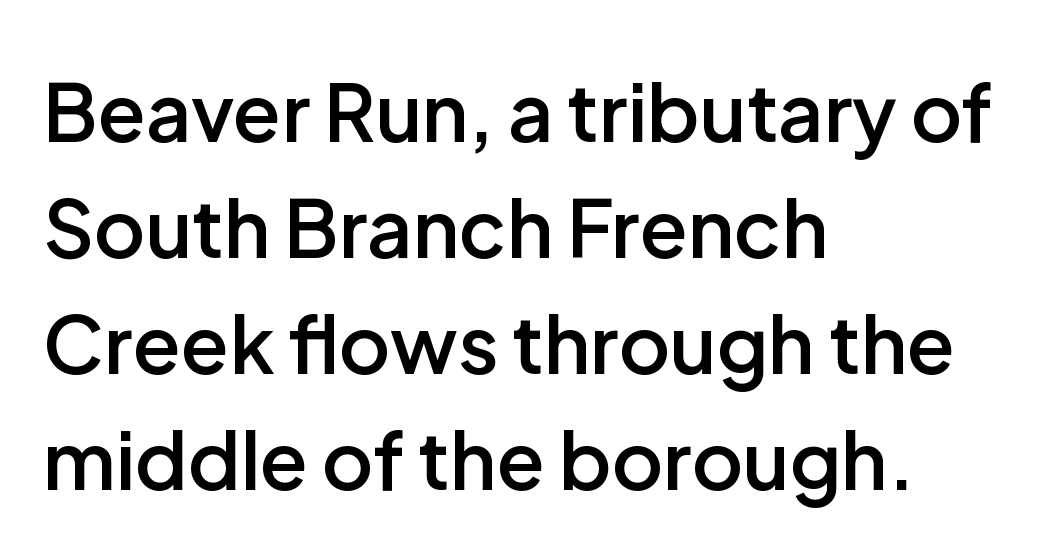
Note the varied advance widths — an 'i' is clearly narrower than an 'm'. These lines are set flush left with a ragged right edge. Type style note: lacks serifs. Is the letter spacing exaggerated? No — it looks like the ordinary default. Each new line begins a customary step beneath the previous one.
